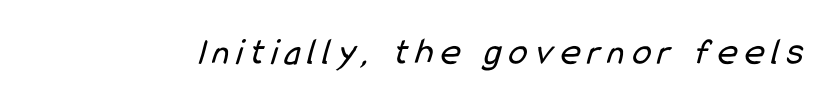
The image shows 38 px regular-weight, condensed sans-serif type; set not underlined; low stroke contrast and a medium x-height.
